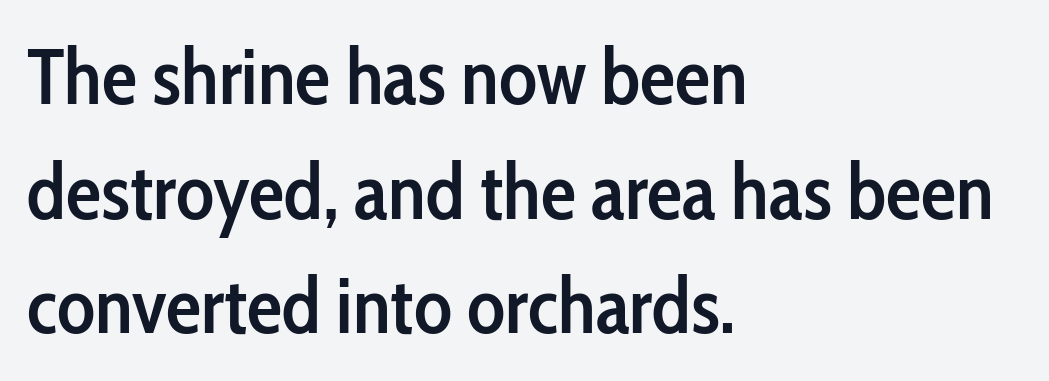
Stroke terminals: plain, sans-serif. The foot of each line stays bare and open. Here the designer chose a conventional face with non-uniform glyph widths. Line spacing here is normal.
